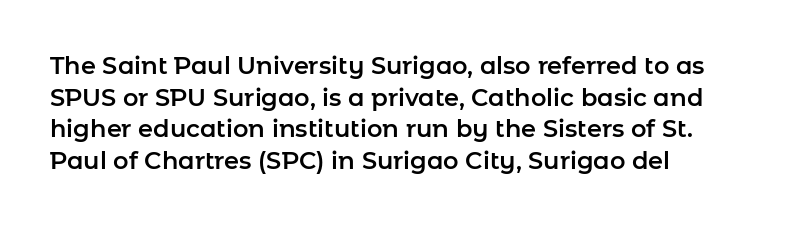
Q: Is the text italic (slanted)? A: No, it is upright.
Q: Is the text underlined? A: No.
Q: How is the paragraph aligned? A: Left-aligned.
Q: Is the spacing between letters normal or unusually wide? A: Normal.
Q: Is the spacing between lines tight, normal or loose? A: Normal.
